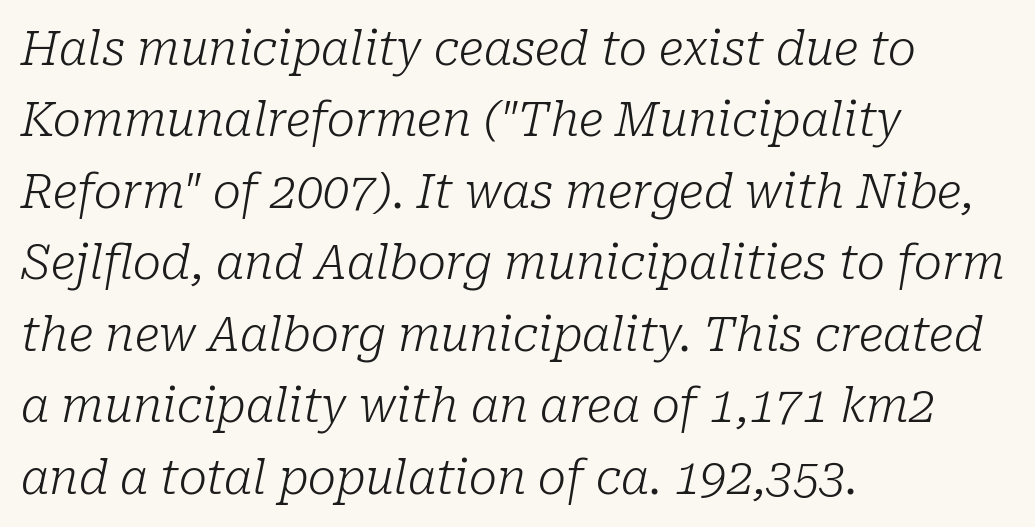
{"serif": "yes", "italic": "yes", "lean": "right", "slant_degrees": 10, "bold": "no", "weight": "light", "width": "normal", "stroke_contrast": "low", "x_height": "medium", "monospaced": "no", "underline": "no", "align": "left", "line_spacing": "normal", "line_spacing_ratio": 1.52, "letter_spacing": "normal", "letter_spacing_em": 0.0, "glyph_px": 47}
